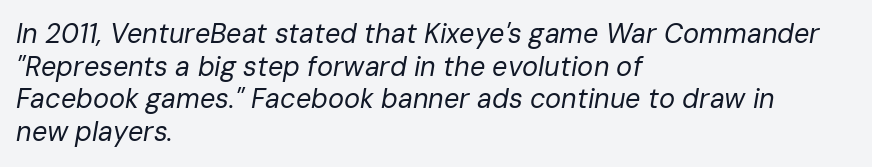
{"italic": "yes", "lean": "right", "slant_degrees": 10, "bold": "no", "underline": "no", "align": "left", "line_spacing_ratio": 1.21, "letter_spacing": "normal", "letter_spacing_em": 0.0, "glyph_px": 27}
